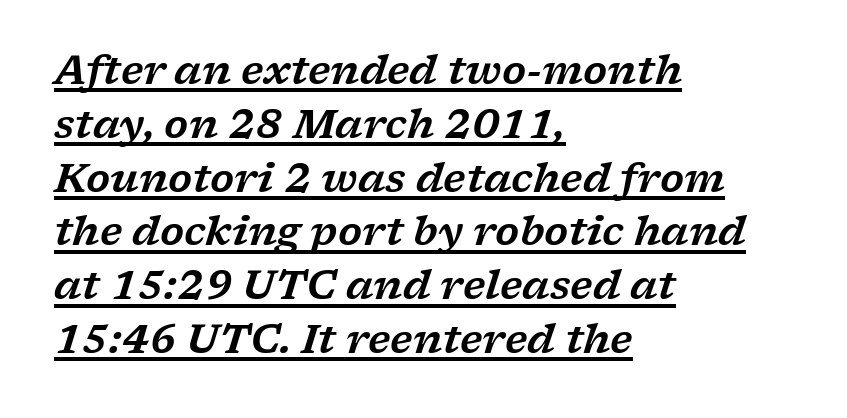
The image shows 39 px wide serif type, italic (leaning right); set left-aligned, normal line spacing (1.38x), normal letter spacing, underlined; low stroke contrast and a medium x-height.
